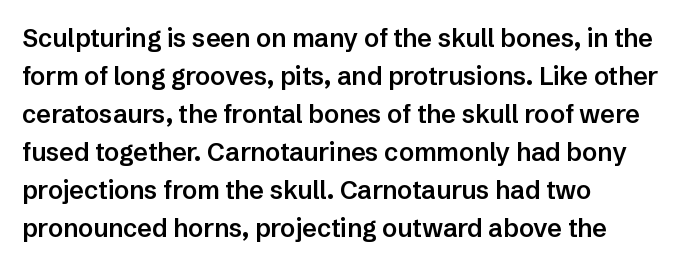
Q: Is the text bold? A: Semi-bold.
Q: Is the text italic (slanted)? A: No, it is upright.
Q: Is the text underlined? A: No.
Q: How is the paragraph aligned? A: Left-aligned.
Q: Is the spacing between letters normal or unusually wide? A: Normal.
Q: Is the spacing between lines tight, normal or loose? A: Normal.
